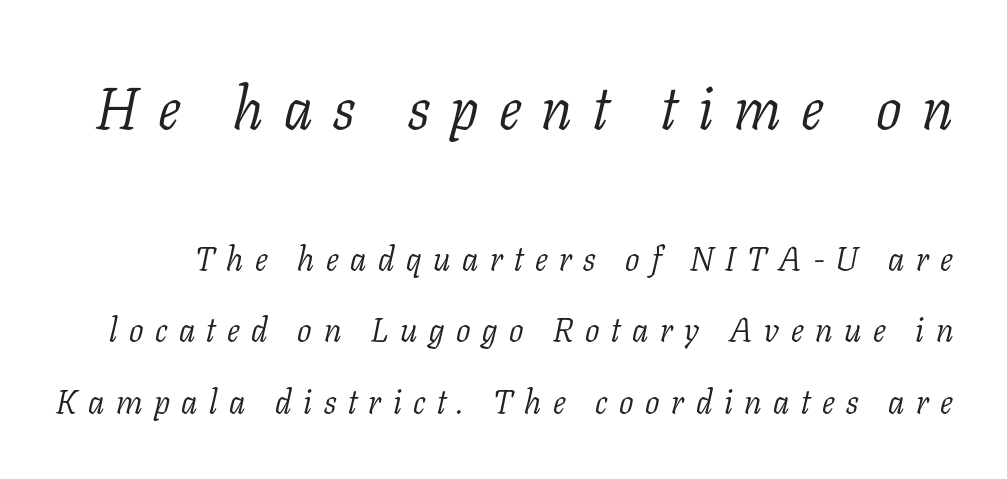
The passage shown has open, widely tracked lettering throughout. Type size steps down from the first block to the second. Little horizontal feet cap the strokes, marking this as serif type. The letters advance in unequal steps, a hallmark of proportional type. These lines stand farther apart than default settings would place them.
